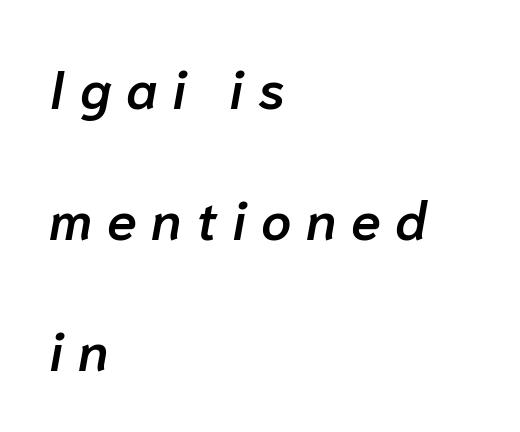
Each glyph is drawn with semibold strokes, heavier than normal yet not fully bold. Horizontal bands of white between lines are thick stripes. The lines in this sample share a left origin and differ only in where they stop. You could not count columns in this text — the font is proportionally spaced.
